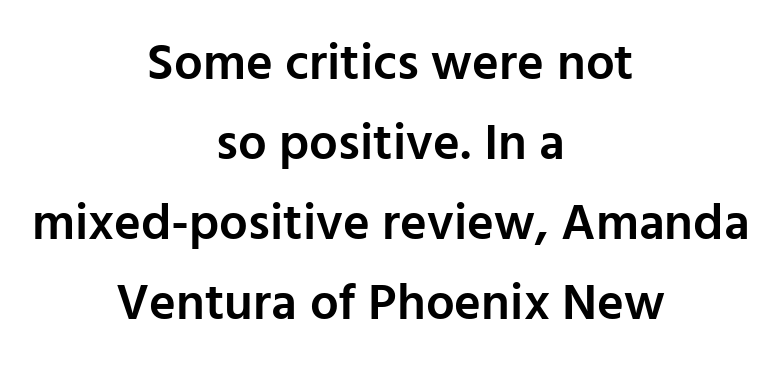
{"serif": "no", "italic": "no", "bold": "semi", "weight": "semibold", "width": "normal", "stroke_contrast": "low", "x_height": "medium", "monospaced": "no", "underline": "no", "align": "center", "line_spacing": "normal", "line_spacing_ratio": 1.57, "letter_spacing": "normal", "letter_spacing_em": 0.0, "glyph_px": 51}
